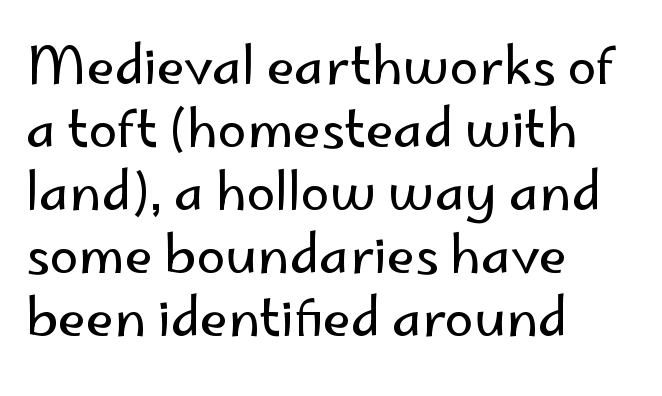
Q: Is the text bold? A: No.
Q: Is the text italic (slanted)? A: No, it is upright.
Q: Is the typeface a serif or a sans-serif typeface? A: Sans-serif.
Q: Is the text underlined? A: No.
Q: How is the paragraph aligned? A: Left-aligned.
Q: Is the spacing between letters normal or unusually wide? A: Normal.
Q: Width (condensed, normal, or wide)? A: Normal.
Q: Stroke contrast? A: Low.
Q: x-height? A: Small.
Q: Monospaced? A: No.
